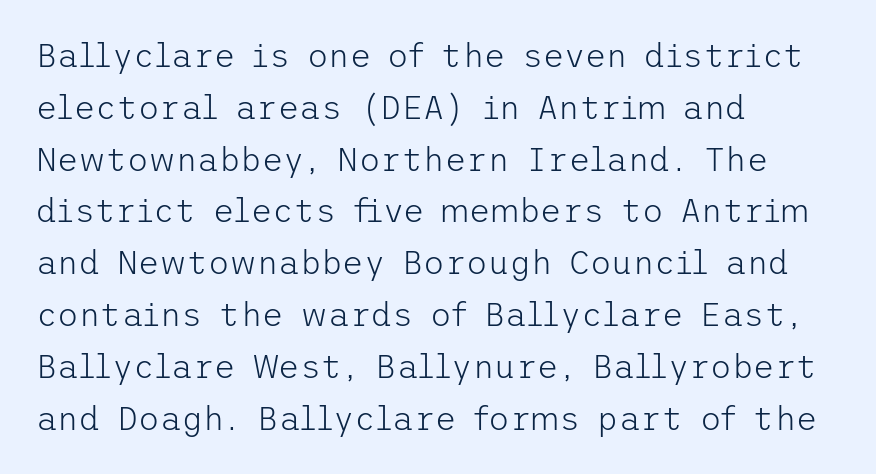
The image shows 33 px light sans-serif type, upright; set left-aligned, normal line spacing (1.57x), normal letter spacing, not underlined; low stroke contrast and a medium x-height.
